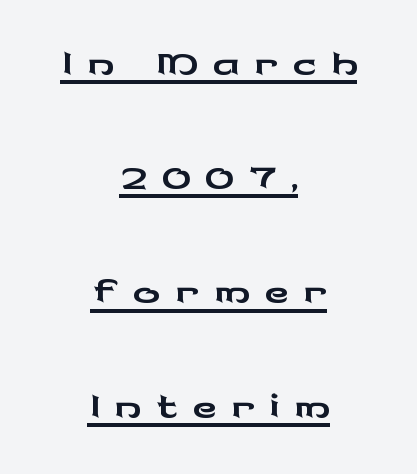
{"serif": "no", "italic": "no", "width": "wide", "stroke_contrast": "low", "x_height": "medium", "monospaced": "no", "underline": "yes", "align": "center", "line_spacing": "normal", "line_spacing_ratio": 1.68, "letter_spacing": "wide", "letter_spacing_em": 0.2, "glyph_px": 68}
